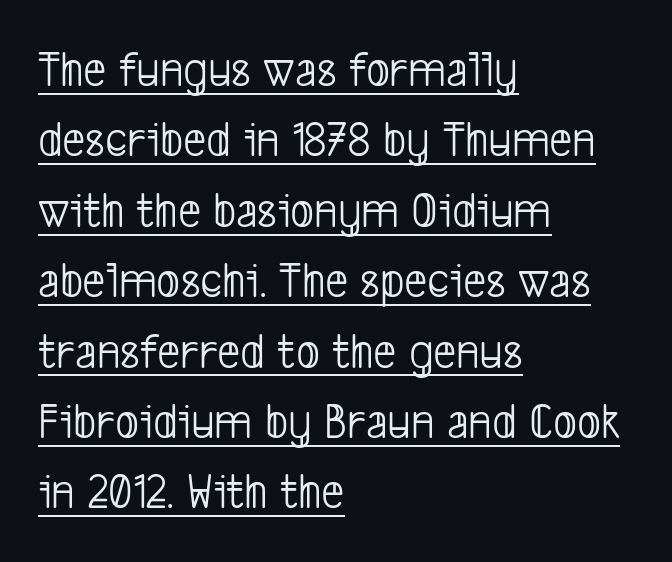
Note the varied advance widths — an 'i' is clearly narrower than an 'm'. The tracking reads as untouched default to a designer's eye. Each new line begins a customary step beneath the previous one. The cut favours lightness, reaching ordinary text weight at its darkest.
